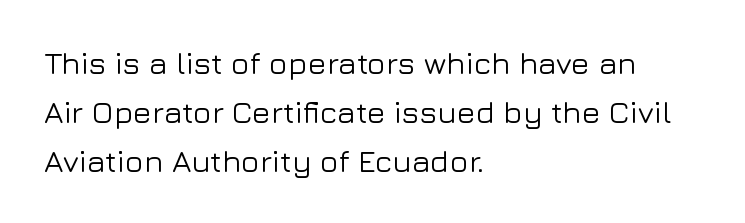
In CSS terms this would be text-align: left. The block of text has a typical density, with ordinary space between rows. No feet cap the strokes, marking this as sans-serif type. Varying glyph widths throughout — classic text-font behaviour. Underlining? Definitely not there. The type is set solid horizontally, with unmodified tracking.
